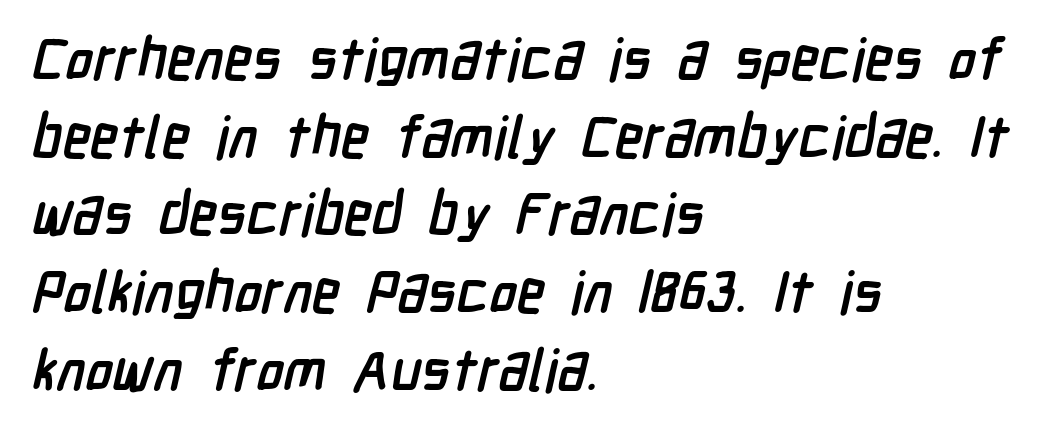
The image shows 58 px semibold, condensed sans-serif type; set left-aligned, normal line spacing (1.34x), normal letter spacing, not underlined; low stroke contrast and a medium x-height.
